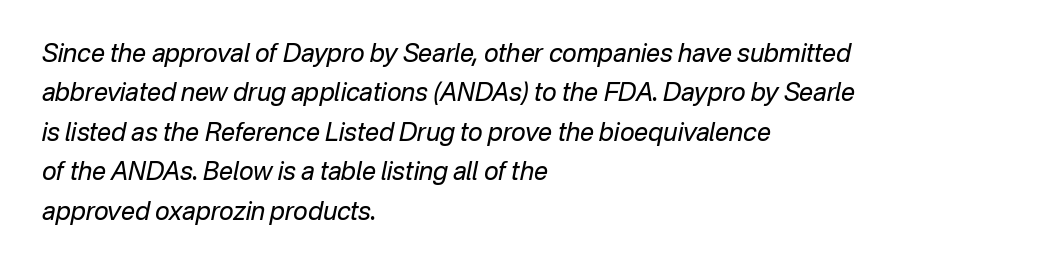
The image shows 25 px text type, italic (leaning right); set left-aligned, normal line spacing (1.58x), normal letter spacing, not underlined.
